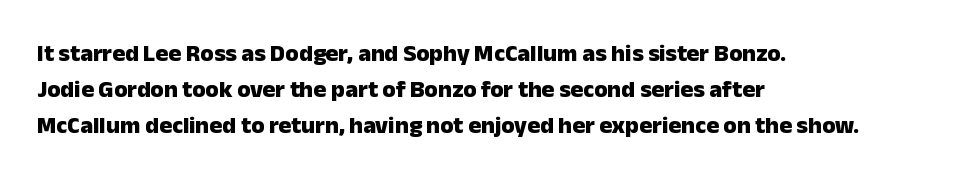
{"italic": "no", "bold": "yes", "underline": "no", "align": "left", "line_spacing": "normal", "line_spacing_ratio": 1.51, "letter_spacing": "normal", "letter_spacing_em": 0.0, "glyph_px": 24}
